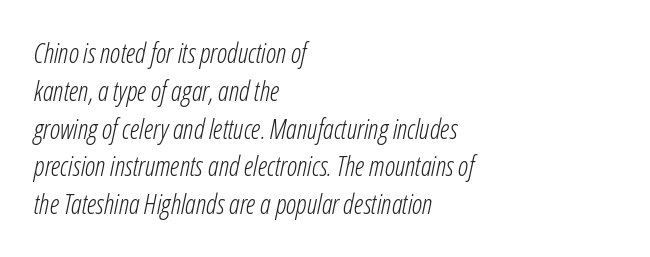
The image shows 27 px text type, italic (leaning right); set left-aligned, normal line spacing (1.4x), normal letter spacing, not underlined.
